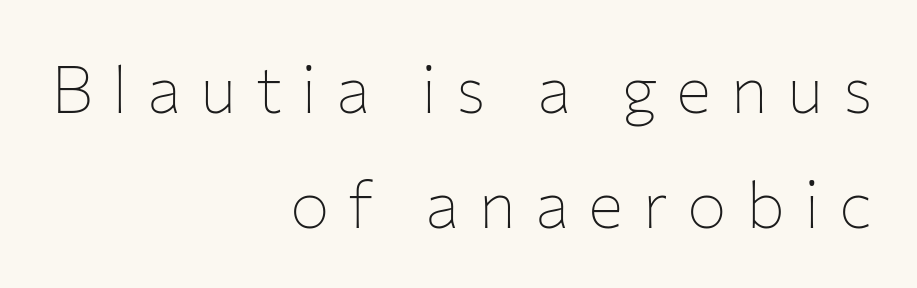
Q: Is the text bold? A: No.
Q: Is the text italic (slanted)? A: No, it is upright.
Q: Is the typeface a serif or a sans-serif typeface? A: Sans-serif.
Q: Is the text underlined? A: No.
Q: How is the paragraph aligned? A: Right-aligned.
Q: Is the spacing between letters normal or unusually wide? A: Unusually wide.
Q: Width (condensed, normal, or wide)? A: Normal.
Q: Stroke contrast? A: Low.
Q: x-height? A: Medium.
Q: Monospaced? A: No.
